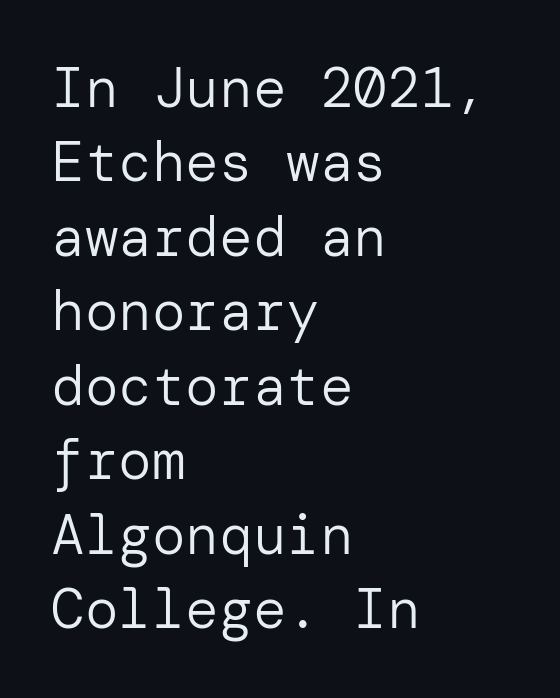
The image shows 56 px regular-weight sans-serif type, upright; set left-aligned, normal line spacing (1.33x), normal letter spacing, not underlined; low stroke contrast and a medium x-height.
